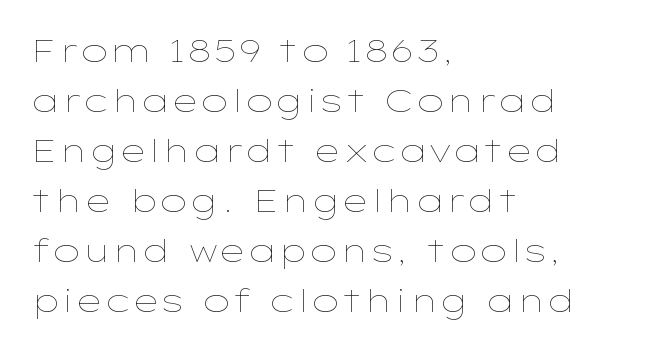
{"italic": "no", "bold": "no", "weight": "thin", "width": "wide", "stroke_contrast": "low", "x_height": "medium", "monospaced": "no", "underline": "no", "align": "left", "line_spacing": "normal", "line_spacing_ratio": 1.56, "letter_spacing": "normal", "letter_spacing_em": 0.0, "glyph_px": 32}
